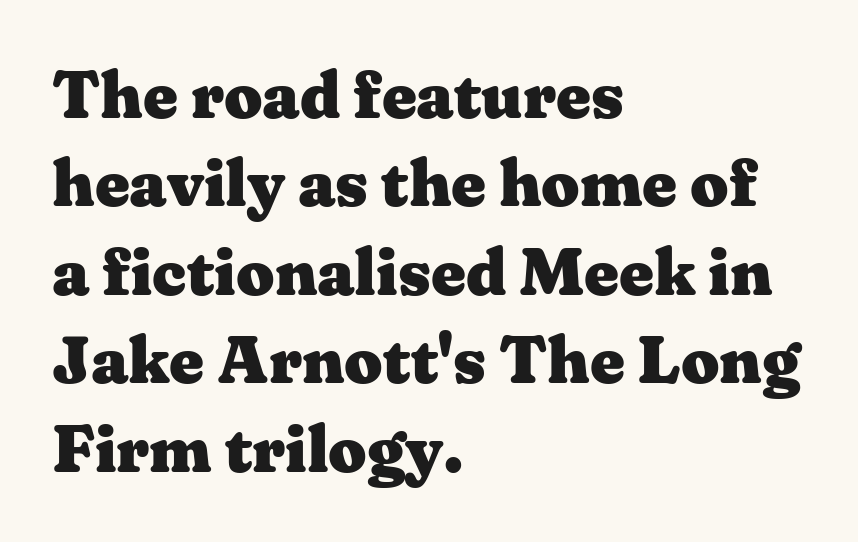
The paragraph has a hard left edge and a soft right edge. Check where the strokes stop: tiny serifs finish them off. Students, note that the glyphs here touch the page at normal intervals. The sample has been set heavy, in full bold. The letters stand upright; this is a roman face.
